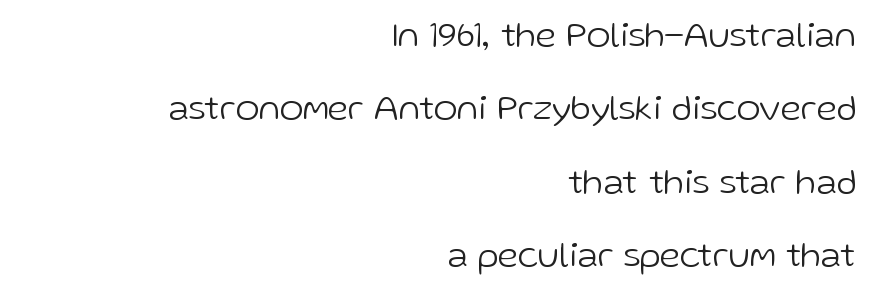
{"serif": "no", "italic": "no", "bold": "no", "weight": "light", "width": "normal", "stroke_contrast": "low", "x_height": "medium", "monospaced": "no", "underline": "no", "align": "right", "line_spacing": "loose", "line_spacing_ratio": 2.04, "letter_spacing": "normal", "letter_spacing_em": 0.0, "glyph_px": 36}
